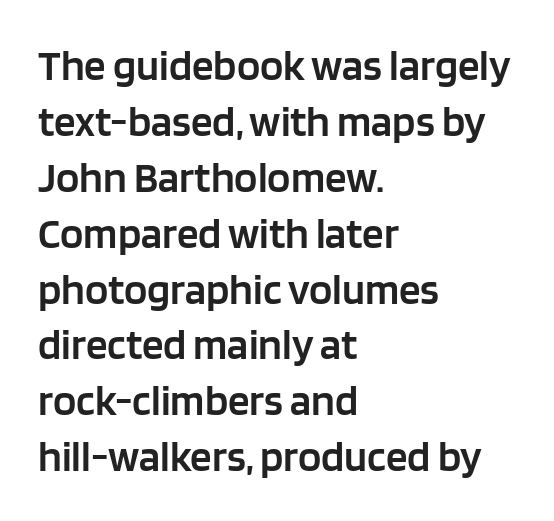
Varying glyph widths throughout — classic text-font behaviour. The line texture is even and compact thanks to regular tracking. The axis of the letterforms is exactly vertical. Quick note: interline space is typical. Beneath every word, the page is bare. The rendering anchors every line to the left-hand side.
